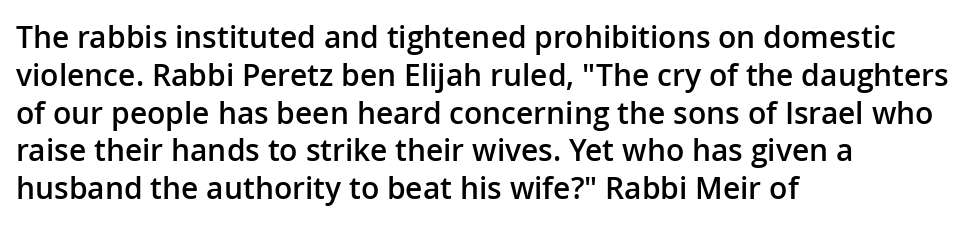
Q: Is the text bold? A: Semi-bold.
Q: Is the text italic (slanted)? A: No, it is upright.
Q: Is the typeface a serif or a sans-serif typeface? A: Sans-serif.
Q: Is the text underlined? A: No.
Q: How is the paragraph aligned? A: Left-aligned.
Q: Is the spacing between letters normal or unusually wide? A: Normal.
Q: Is the spacing between lines tight, normal or loose? A: Normal.
Q: Width (condensed, normal, or wide)? A: Normal.
Q: Stroke contrast? A: Low.
Q: x-height? A: Medium.
Q: Monospaced? A: No.
